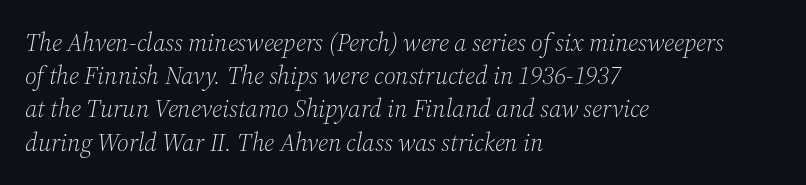
The image shows 25 px text type, italic (leaning right); set left-aligned, normal line spacing (1.33x), normal letter spacing, not underlined.
